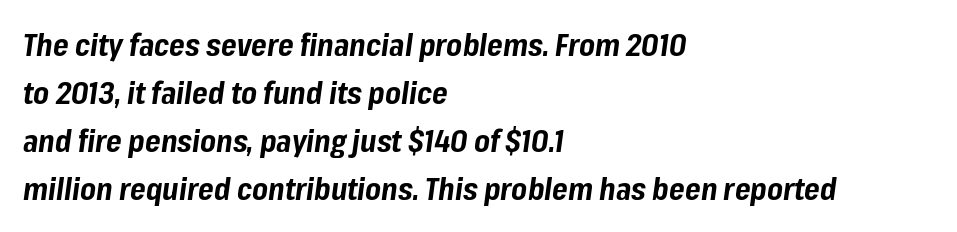
Q: Is the text bold? A: Yes.
Q: Is the text italic (slanted)? A: Yes, it leans right by about 8 degrees.
Q: Is the text underlined? A: No.
Q: How is the paragraph aligned? A: Left-aligned.
Q: Is the spacing between letters normal or unusually wide? A: Normal.
Q: Is the spacing between lines tight, normal or loose? A: Normal.
Q: Width (condensed, normal, or wide)? A: Normal.
Q: Stroke contrast? A: Low.
Q: x-height? A: Medium.
Q: Monospaced? A: No.
